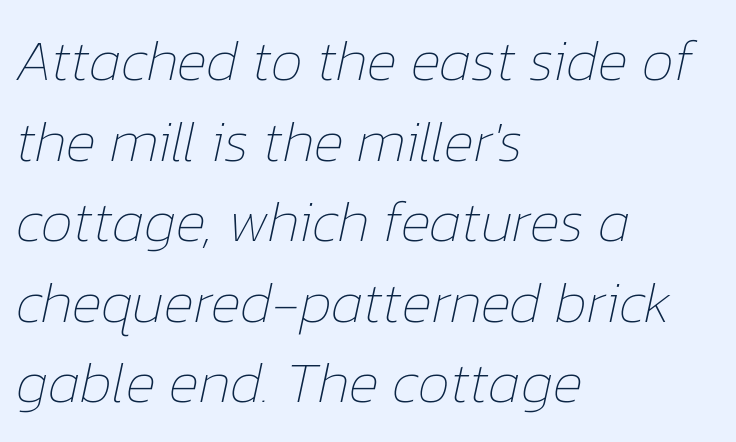
The image shows 58 px thin type, italic (leaning right); set left-aligned, normal line spacing (1.39x), normal letter spacing, not underlined; low stroke contrast and a medium x-height.
